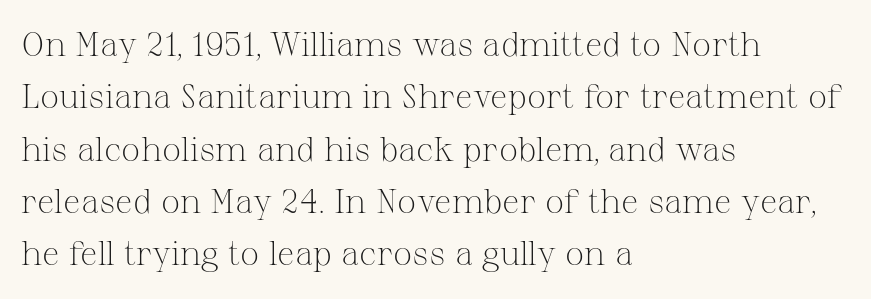
Q: Is the text bold? A: No.
Q: Is the text italic (slanted)? A: No, it is upright.
Q: Is the typeface a serif or a sans-serif typeface? A: Serif.
Q: Is the text underlined? A: No.
Q: How is the paragraph aligned? A: Left-aligned.
Q: Is the spacing between letters normal or unusually wide? A: Normal.
Q: Is the spacing between lines tight, normal or loose? A: Normal.
Q: Width (condensed, normal, or wide)? A: Normal.
Q: Stroke contrast? A: Medium.
Q: x-height? A: Medium.
Q: Monospaced? A: No.
